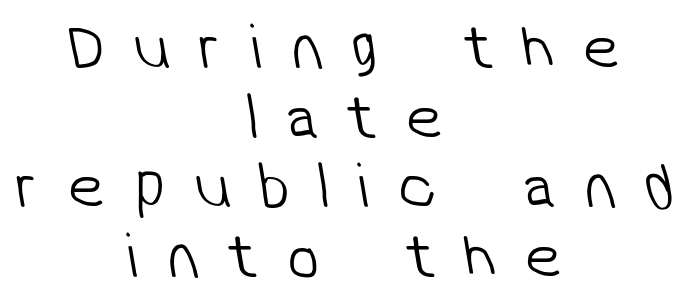
{"serif": "no", "bold": "no", "weight": "light", "width": "normal", "stroke_contrast": "low", "x_height": "medium", "monospaced": "no", "underline": "no", "align": "center", "line_spacing": "tight", "line_spacing_ratio": 1.07, "letter_spacing": "wide", "letter_spacing_em": 0.44, "glyph_px": 65}
